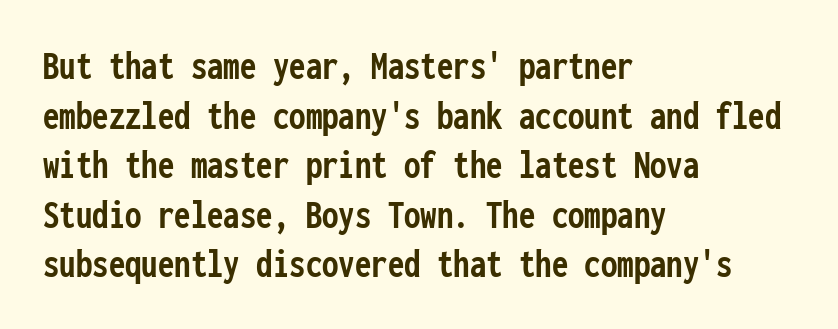
You could count columns in this text — the font is strictly monospaced. Are there feet on the stems? There aren't — it's a sans. Quick note: not italic, upright. A bare baseline throughout the passage.
